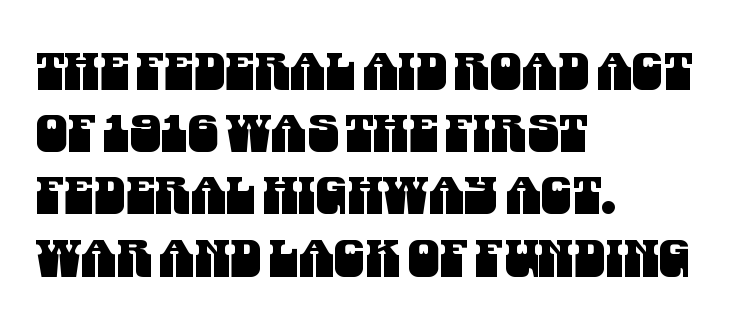
{"serif": "no", "width": "condensed", "stroke_contrast": "medium", "x_height": "large", "monospaced": "no", "underline": "no", "align": "left", "line_spacing_ratio": 1.22, "letter_spacing": "normal", "letter_spacing_em": 0.0, "glyph_px": 51}
